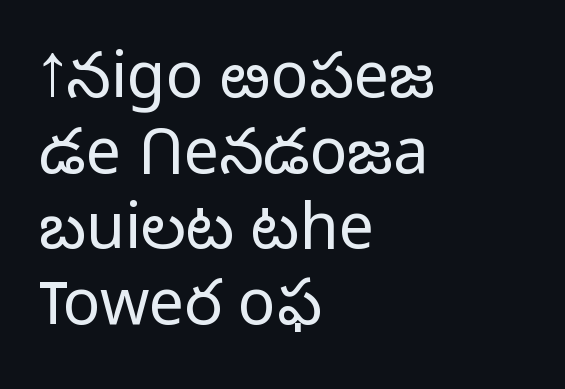
{"serif": "no", "italic": "no", "bold": "no", "weight": "light", "width": "normal", "stroke_contrast": "low", "x_height": "medium", "monospaced": "no", "underline": "no", "align": "left", "line_spacing_ratio": 1.2, "letter_spacing": "normal", "letter_spacing_em": 0.0, "glyph_px": 63}
